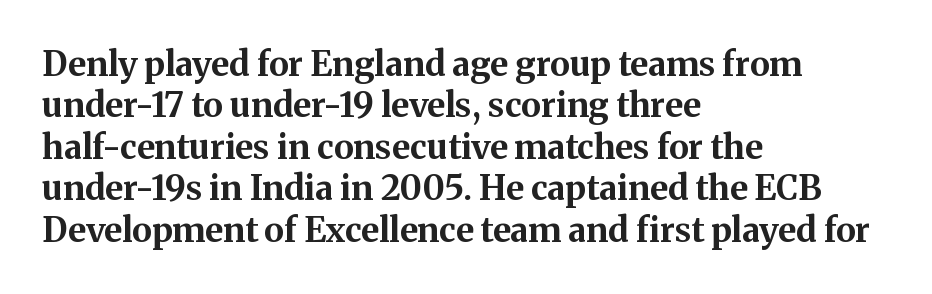
The image shows 34 px bold serif type, upright; set left-aligned, line spacing 1.22x, normal letter spacing, not underlined; medium stroke contrast and a medium x-height.
